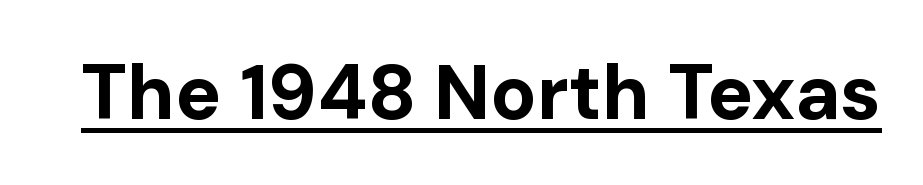
Students, observe the line beneath the letters — that is underlining. Note the varied advance widths — an 'i' is clearly narrower than an 'm'. Upright lettering throughout. Typesetter's note: full bold, strokes at maximum text heaviness.
